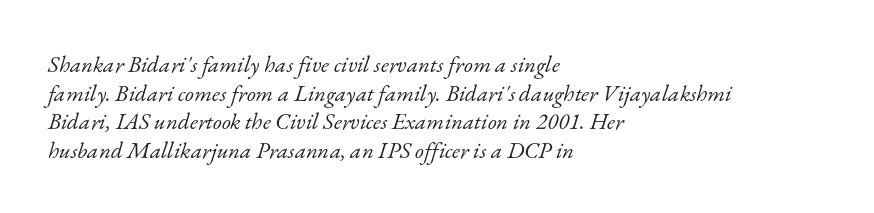
{"italic": "yes", "lean": "right", "slant_degrees": 17, "bold": "no", "underline": "no", "align": "left", "line_spacing_ratio": 1.24, "letter_spacing": "normal", "letter_spacing_em": 0.0, "glyph_px": 23}
